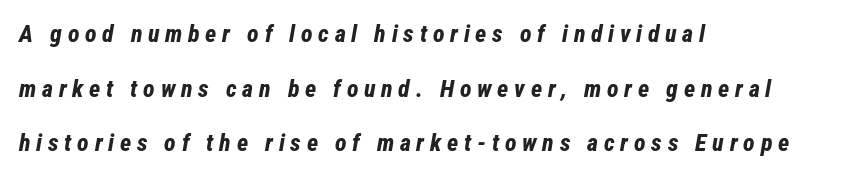
{"italic": "yes", "lean": "right", "slant_degrees": 12, "bold": "yes", "underline": "no", "align": "left", "line_spacing": "loose", "line_spacing_ratio": 2.28, "letter_spacing": "wide", "letter_spacing_em": 0.24, "glyph_px": 24}
